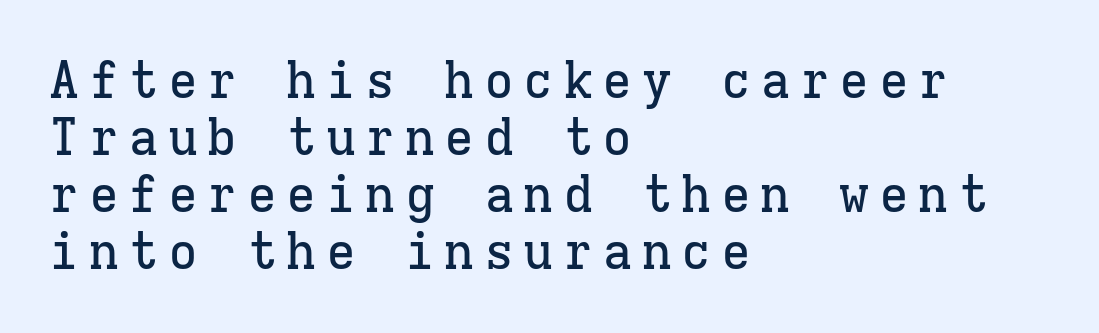
Q: Is the text italic (slanted)? A: No, it is upright.
Q: Is the typeface a serif or a sans-serif typeface? A: Serif.
Q: Is the text underlined? A: No.
Q: How is the paragraph aligned? A: Left-aligned.
Q: Is the spacing between lines tight, normal or loose? A: Tight.
Q: Width (condensed, normal, or wide)? A: Normal.
Q: Stroke contrast? A: Low.
Q: x-height? A: Medium.
Q: Monospaced? A: Yes.
